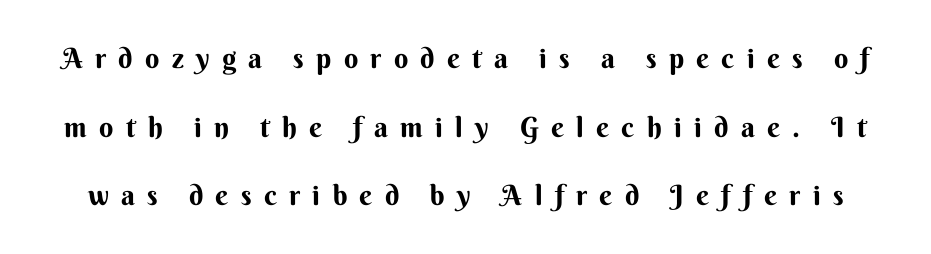
The image shows 28 px bold sans-serif type, upright; set loose line spacing (2.45x), unusually wide letter spacing (+0.44 em), not underlined; medium stroke contrast and a small x-height.
